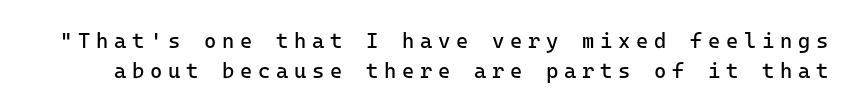
{"italic": "no", "bold": "no", "underline": "no", "line_spacing": "normal", "line_spacing_ratio": 1.44, "letter_spacing": "wide", "letter_spacing_em": 0.27, "glyph_px": 21}
